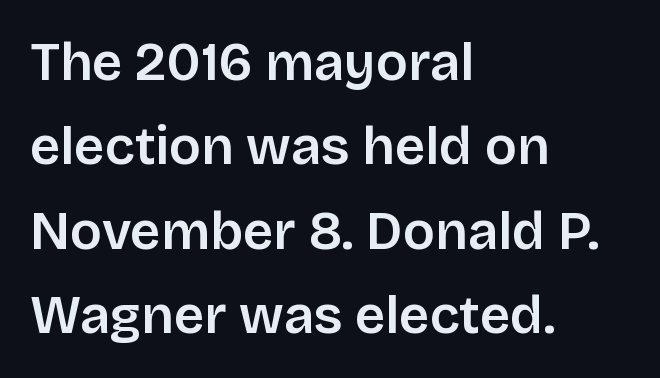
{"serif": "no", "italic": "no", "width": "normal", "stroke_contrast": "low", "x_height": "large", "monospaced": "no", "underline": "no", "align": "left", "line_spacing": "normal", "line_spacing_ratio": 1.59, "letter_spacing": "normal", "letter_spacing_em": 0.0, "glyph_px": 53}
